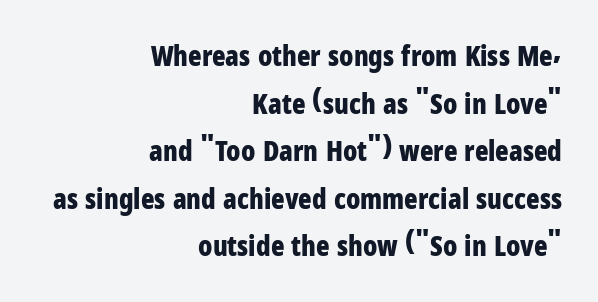
{"serif": "no", "italic": "no", "bold": "yes", "weight": "bold", "width": "condensed", "stroke_contrast": "low", "x_height": "medium", "monospaced": "no", "underline": "no", "align": "right", "line_spacing": "normal", "line_spacing_ratio": 1.7, "letter_spacing": "normal", "letter_spacing_em": 0.0, "glyph_px": 28}
